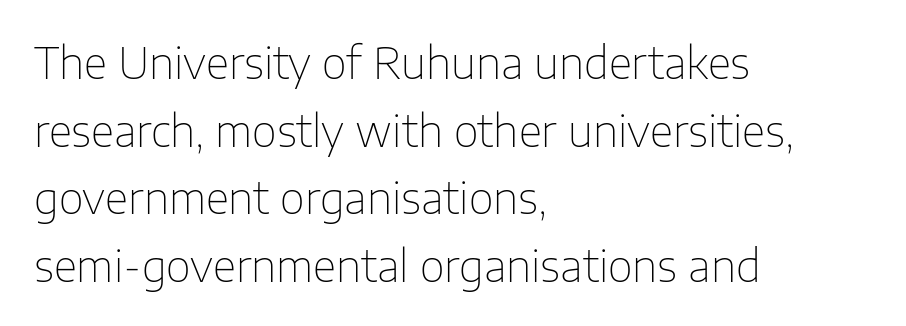
{"serif": "no", "italic": "no", "bold": "no", "weight": "thin", "width": "normal", "stroke_contrast": "low", "x_height": "medium", "monospaced": "no", "underline": "no", "align": "left", "line_spacing": "normal", "line_spacing_ratio": 1.57, "letter_spacing": "normal", "letter_spacing_em": 0.0, "glyph_px": 43}
